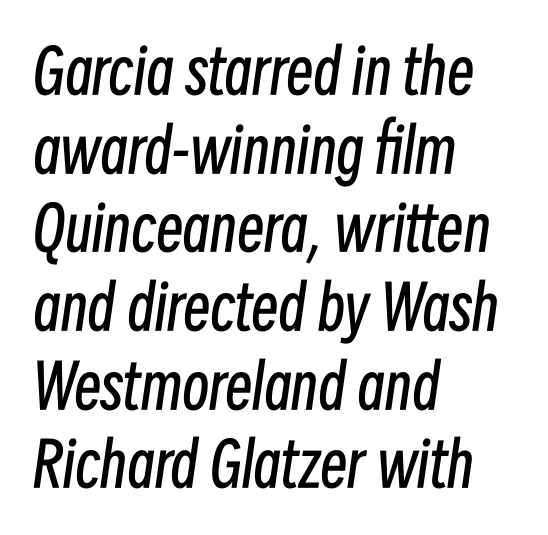
The image shows 61 px regular-weight, condensed type, italic (leaning right); set left-aligned, normal line spacing (1.29x), normal letter spacing, not underlined; low stroke contrast and a medium x-height.
